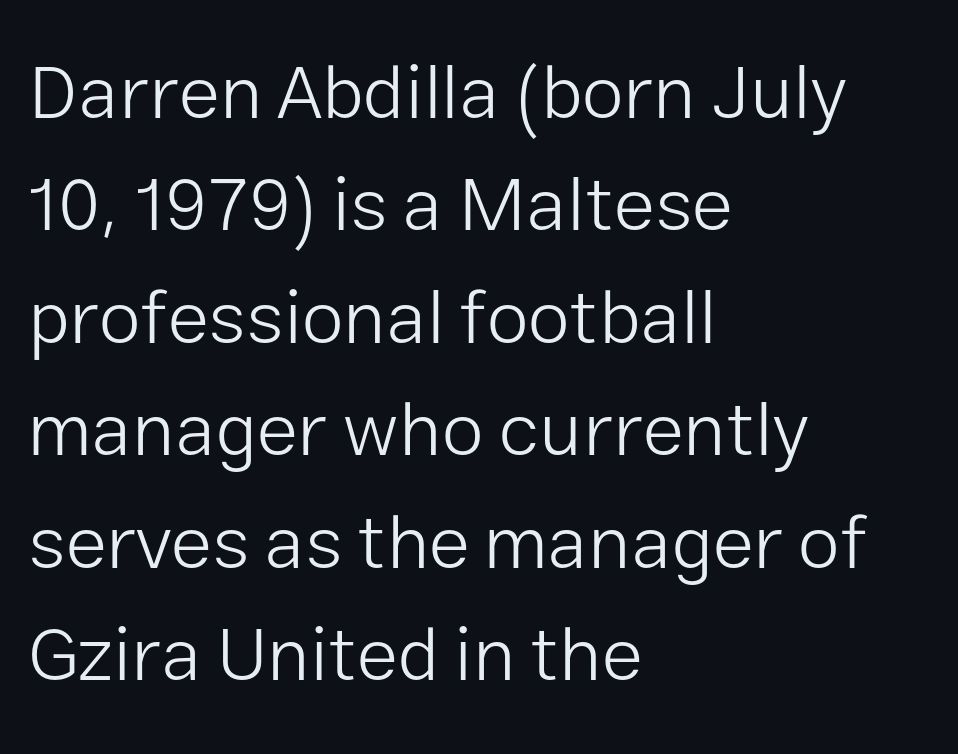
Q: Is the text bold? A: No.
Q: Is the text italic (slanted)? A: No, it is upright.
Q: Is the typeface a serif or a sans-serif typeface? A: Sans-serif.
Q: Is the text underlined? A: No.
Q: How is the paragraph aligned? A: Left-aligned.
Q: Is the spacing between letters normal or unusually wide? A: Normal.
Q: Is the spacing between lines tight, normal or loose? A: Normal.
Q: Width (condensed, normal, or wide)? A: Normal.
Q: Stroke contrast? A: Low.
Q: x-height? A: Medium.
Q: Monospaced? A: No.
